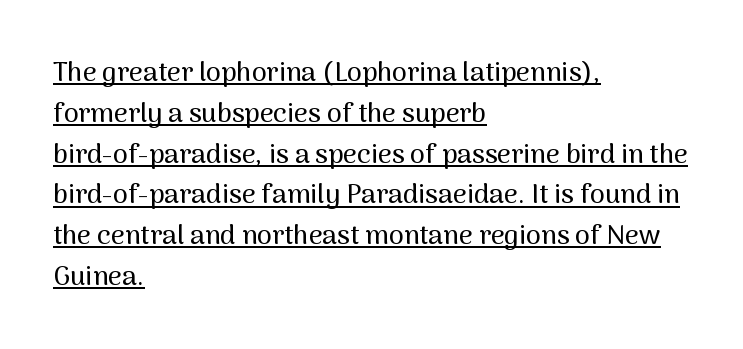
{"italic": "no", "underline": "yes", "align": "left", "line_spacing": "normal", "line_spacing_ratio": 1.51, "letter_spacing": "normal", "letter_spacing_em": 0.0, "glyph_px": 27}
